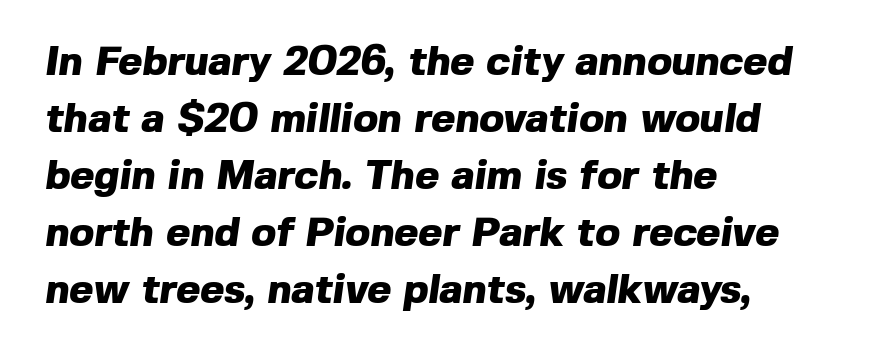
The image shows 41 px heavy sans-serif type; set left-aligned, normal line spacing (1.39x), normal letter spacing, not underlined; a medium x-height.
